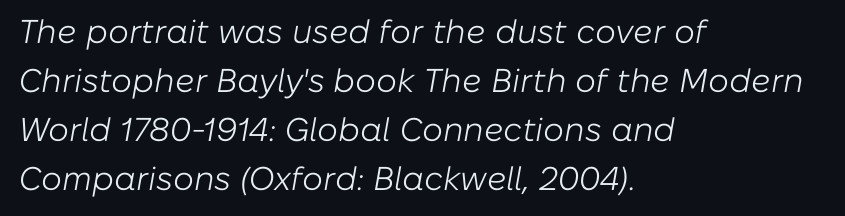
{"italic": "yes", "lean": "right", "slant_degrees": 10, "bold": "no", "weight": "light", "width": "normal", "stroke_contrast": "low", "x_height": "medium", "monospaced": "no", "underline": "no", "align": "left", "line_spacing": "normal", "line_spacing_ratio": 1.48, "letter_spacing": "normal", "letter_spacing_em": 0.0, "glyph_px": 33}
